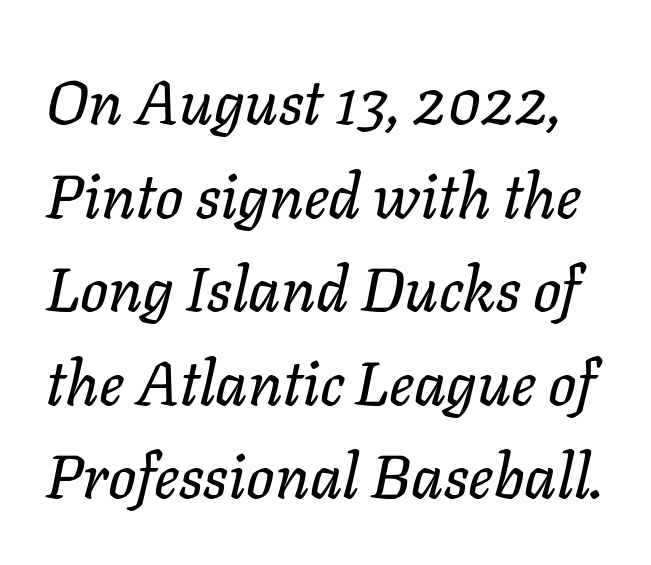
{"italic": "yes", "lean": "right", "slant_degrees": 11, "width": "normal", "stroke_contrast": "low", "x_height": "medium", "monospaced": "no", "underline": "no", "line_spacing": "normal", "line_spacing_ratio": 1.51, "letter_spacing": "normal", "letter_spacing_em": 0.0, "glyph_px": 62}
